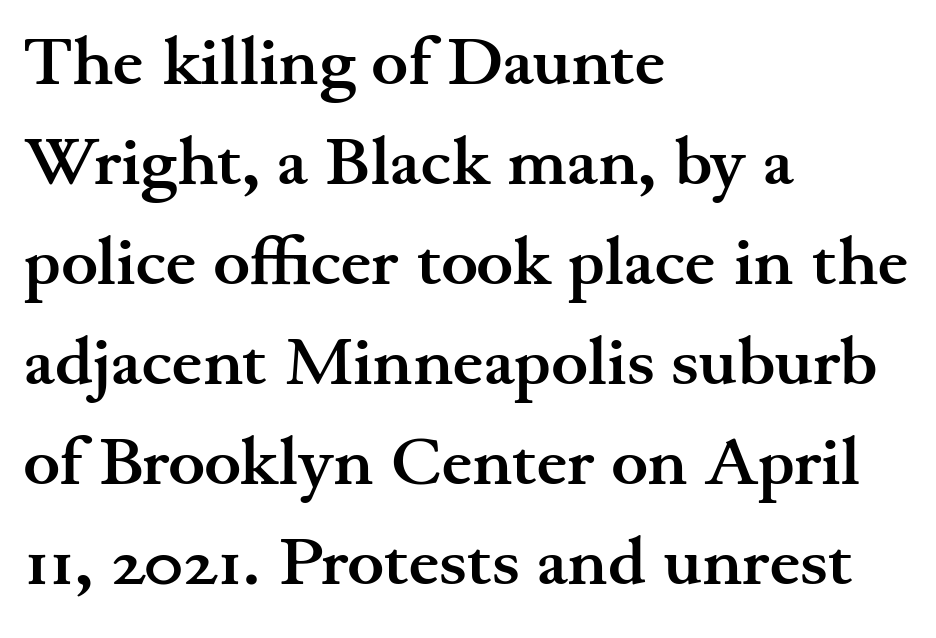
The image shows 69 px semibold, wide serif type, upright; set left-aligned, normal line spacing (1.45x), normal letter spacing, not underlined; medium stroke contrast and a small x-height.
